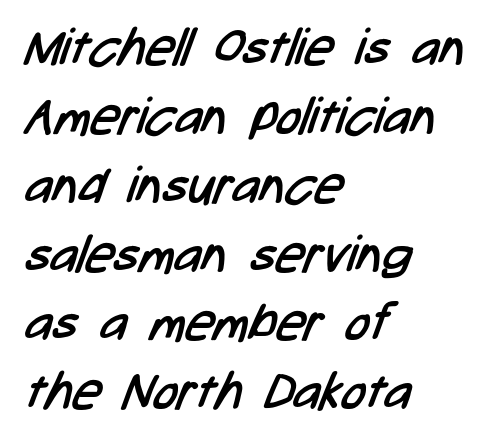
{"serif": "no", "bold": "no", "weight": "regular", "width": "condensed", "stroke_contrast": "low", "x_height": "medium", "monospaced": "no", "underline": "no", "align": "left", "line_spacing": "normal", "line_spacing_ratio": 1.35, "letter_spacing": "normal", "letter_spacing_em": 0.0, "glyph_px": 51}
